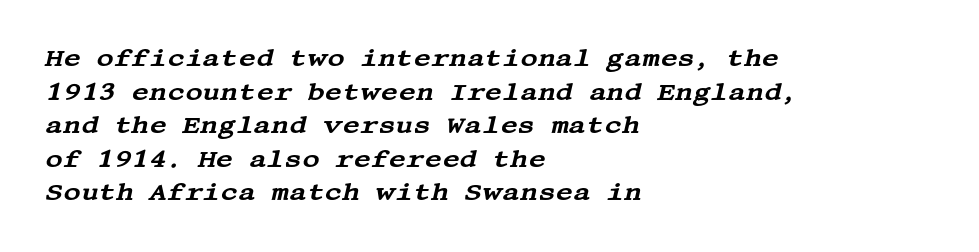
{"italic": "yes", "lean": "right", "slant_degrees": 13, "underline": "no", "align": "left", "line_spacing": "normal", "line_spacing_ratio": 1.4, "letter_spacing": "normal", "letter_spacing_em": 0.0, "glyph_px": 24}
